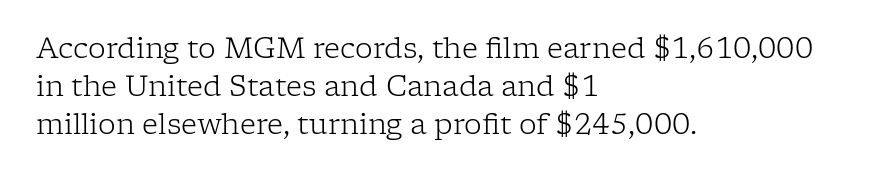
The image shows 28 px light serif type, upright; set left-aligned, normal line spacing (1.36x), normal letter spacing, not underlined; low stroke contrast and a medium x-height.
